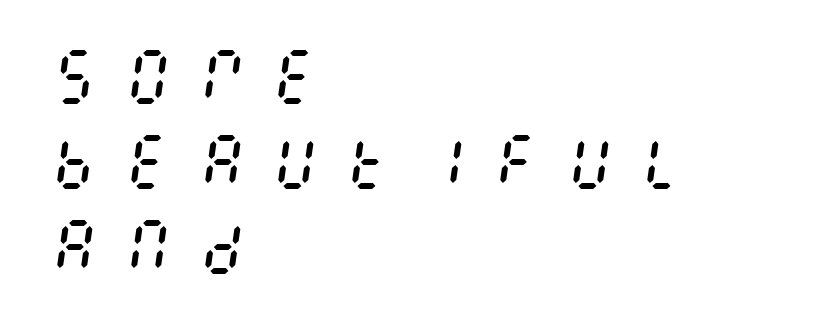
Vertical stems look standard width or narrower in stroke. The lines are quadded left. Evenly set lines give the paragraph a standard silhouette. Letters rest on an invisible, unmarked baseline.
